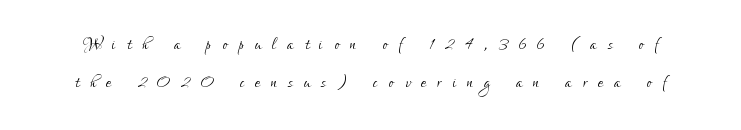
{"bold": "no", "underline": "no", "line_spacing": "normal", "line_spacing_ratio": 1.67, "letter_spacing": "wide", "letter_spacing_em": 0.48, "glyph_px": 23}
